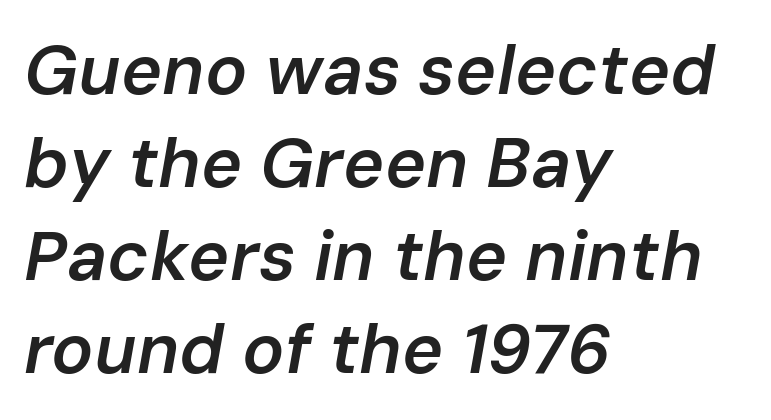
{"italic": "yes", "lean": "right", "slant_degrees": 10, "bold": "semi", "weight": "semibold", "width": "normal", "stroke_contrast": "low", "x_height": "medium", "monospaced": "no", "underline": "no", "align": "left", "line_spacing": "normal", "line_spacing_ratio": 1.33, "letter_spacing": "normal", "letter_spacing_em": 0.0, "glyph_px": 70}
